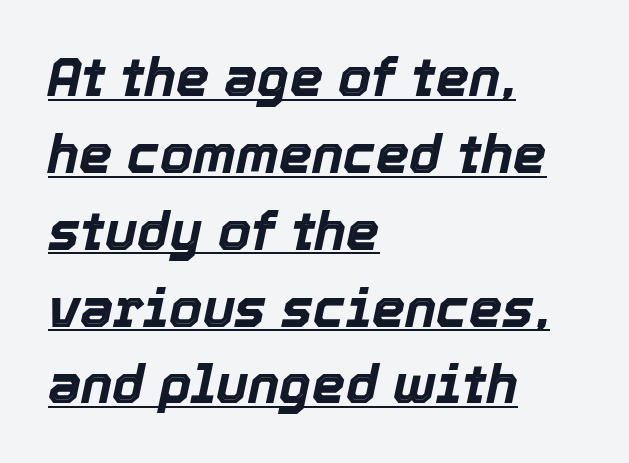
Q: Is the text bold? A: Yes.
Q: Is the text italic (slanted)? A: Yes, it leans right by about 12 degrees.
Q: Is the text underlined? A: Yes.
Q: How is the paragraph aligned? A: Left-aligned.
Q: Is the spacing between letters normal or unusually wide? A: Normal.
Q: Is the spacing between lines tight, normal or loose? A: Normal.
Q: Width (condensed, normal, or wide)? A: Normal.
Q: x-height? A: Medium.
Q: Monospaced? A: No.
